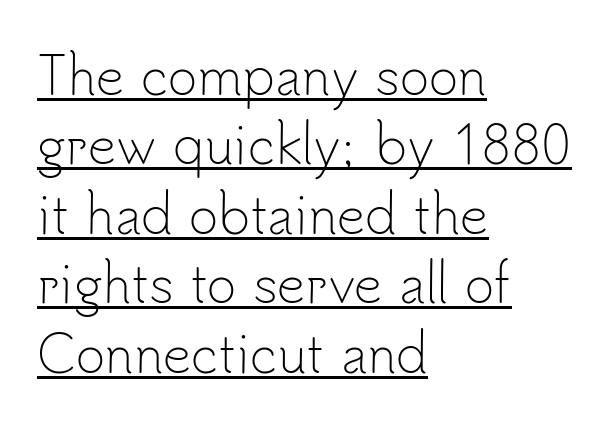
The image shows 50 px light sans-serif type, upright; set left-aligned, normal line spacing (1.39x), normal letter spacing, underlined; low stroke contrast and a small x-height.
